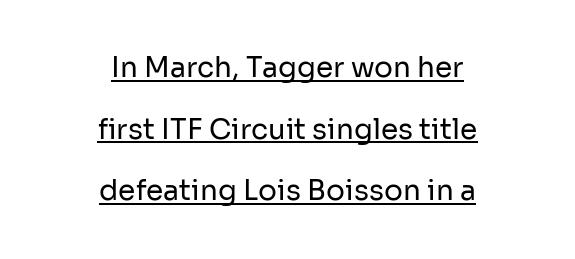
{"serif": "no", "italic": "no", "bold": "no", "weight": "regular", "width": "normal", "stroke_contrast": "low", "x_height": "medium", "monospaced": "no", "underline": "yes", "align": "center", "line_spacing": "loose", "line_spacing_ratio": 2.2, "letter_spacing": "normal", "letter_spacing_em": 0.0, "glyph_px": 28}
